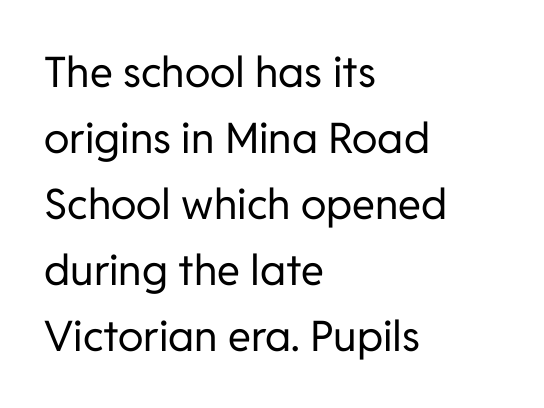
{"serif": "no", "italic": "no", "bold": "no", "weight": "regular", "width": "normal", "stroke_contrast": "low", "x_height": "medium", "monospaced": "no", "underline": "no", "align": "left", "line_spacing": "normal", "line_spacing_ratio": 1.57, "letter_spacing": "normal", "letter_spacing_em": 0.0, "glyph_px": 42}
